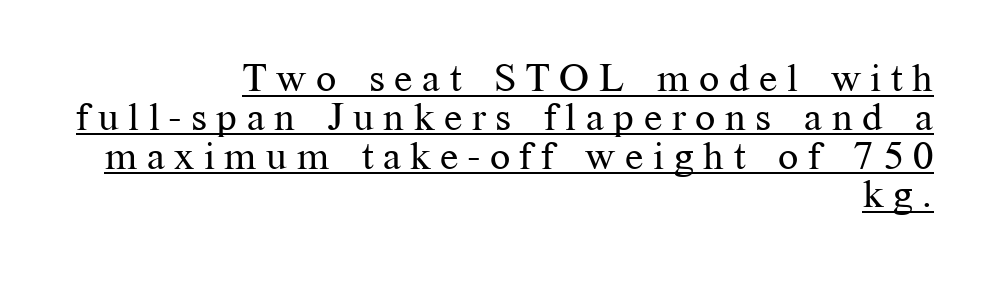
Q: Is the text bold? A: No.
Q: Is the text italic (slanted)? A: No, it is upright.
Q: Is the typeface a serif or a sans-serif typeface? A: Serif.
Q: Is the text underlined? A: Yes.
Q: How is the paragraph aligned? A: Right-aligned.
Q: Is the spacing between letters normal or unusually wide? A: Unusually wide.
Q: Is the spacing between lines tight, normal or loose? A: Tight.
Q: Width (condensed, normal, or wide)? A: Normal.
Q: Stroke contrast? A: Medium.
Q: x-height? A: Medium.
Q: Monospaced? A: No.
